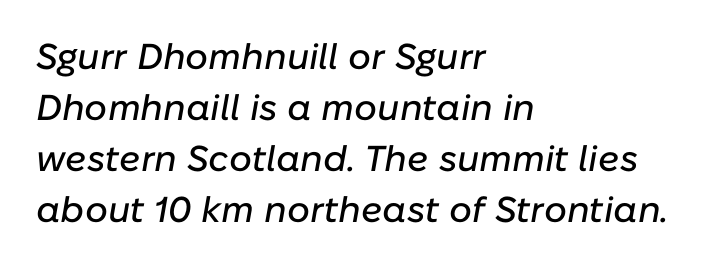
{"italic": "yes", "lean": "right", "slant_degrees": 10, "width": "normal", "stroke_contrast": "low", "x_height": "medium", "monospaced": "no", "underline": "no", "align": "left", "line_spacing": "normal", "line_spacing_ratio": 1.42, "letter_spacing": "normal", "letter_spacing_em": 0.0, "glyph_px": 36}
